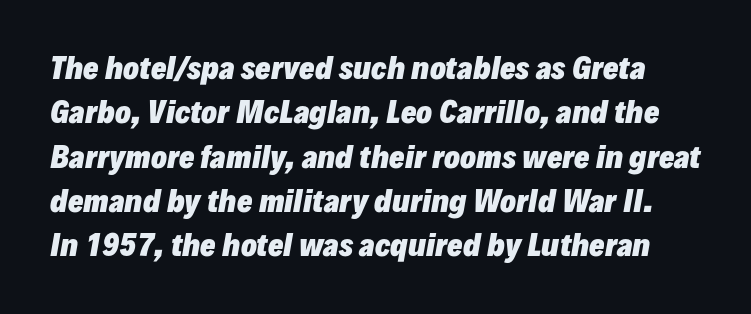
The image shows 29 px heavy type, italic (leaning right); set normal line spacing (1.53x), normal letter spacing, not underlined; low stroke contrast and a medium x-height.
